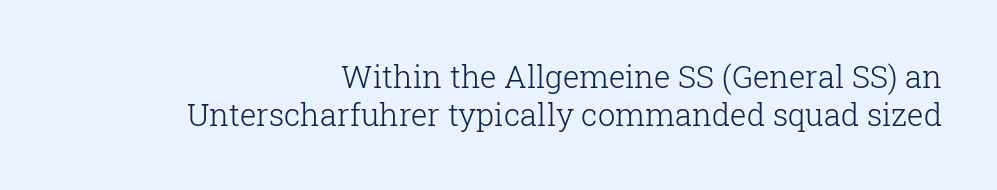
The image shows 31 px light serif type, upright; set right-aligned, line spacing 1.21x, normal letter spacing, not underlined; low stroke contrast and a medium x-height.
